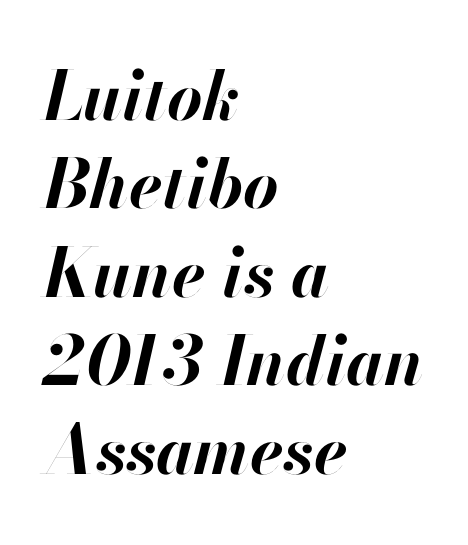
Default kerning and tracking; the words read as compact shapes. Each letter keeps its own natural width here, so spacing adapts to shape. One-word summary of the alignment: left. The rendering uses a bold face; every stroke is thick and dark. Just letters on the line, the space beneath them empty.
